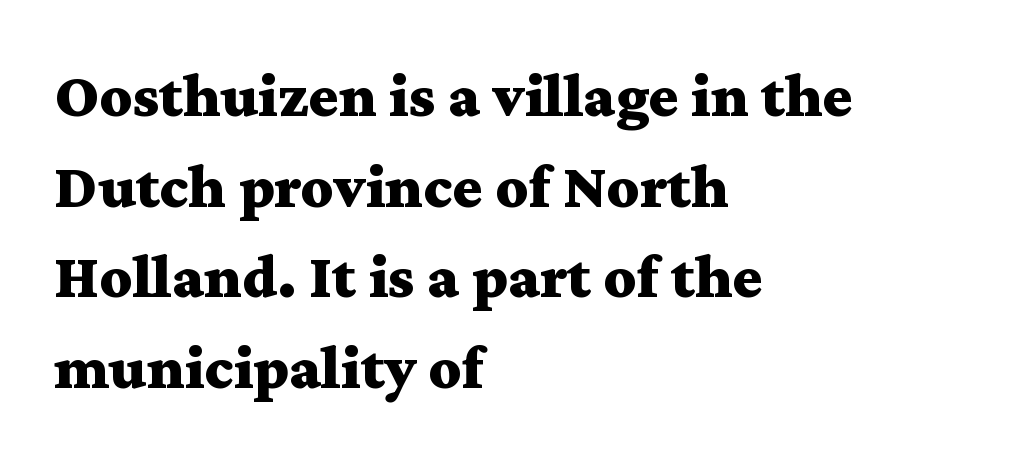
{"serif": "yes", "italic": "no", "bold": "yes", "weight": "bold", "width": "wide", "stroke_contrast": "medium", "x_height": "medium", "monospaced": "no", "underline": "no", "align": "left", "line_spacing": "normal", "line_spacing_ratio": 1.44, "letter_spacing": "normal", "letter_spacing_em": 0.0, "glyph_px": 63}
